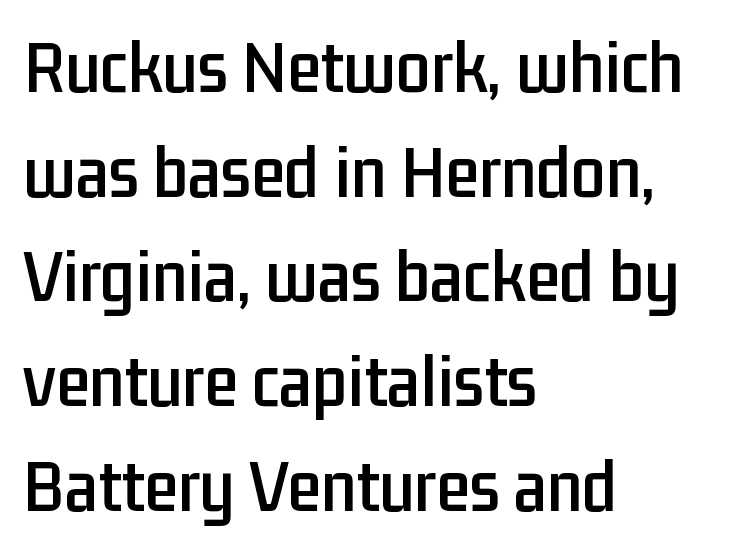
The image shows 77 px condensed sans-serif type, upright; set left-aligned, normal line spacing (1.36x), normal letter spacing, not underlined; low stroke contrast and a medium x-height.
